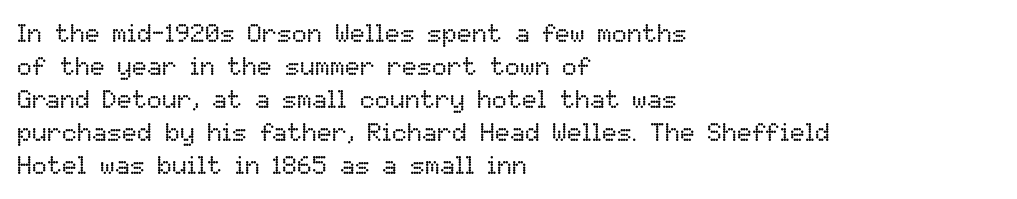
{"italic": "no", "bold": "no", "underline": "no", "align": "left", "line_spacing": "normal", "line_spacing_ratio": 1.32, "letter_spacing": "normal", "letter_spacing_em": 0.0, "glyph_px": 25}
